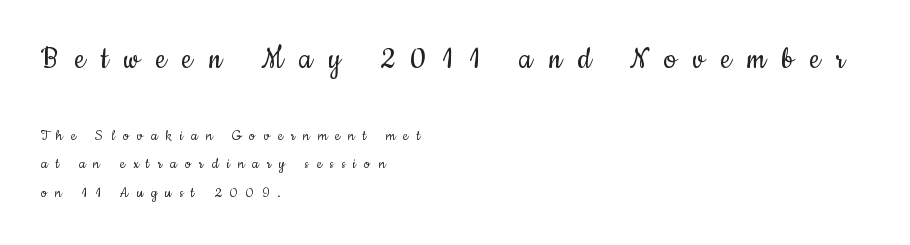
The image shows 34 px regular-weight, condensed sans-serif type; set left-aligned, normal line spacing (1.69x), unusually wide letter spacing (+0.48 em), not underlined; the first (top) block is 2.0x larger; low stroke contrast and a small x-height.
